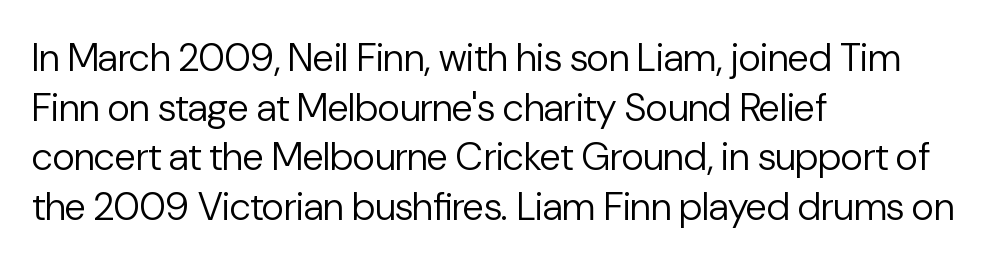
{"serif": "no", "italic": "no", "bold": "no", "weight": "regular", "width": "normal", "stroke_contrast": "low", "x_height": "medium", "monospaced": "no", "underline": "no", "align": "left", "line_spacing": "normal", "line_spacing_ratio": 1.27, "letter_spacing": "normal", "letter_spacing_em": 0.0, "glyph_px": 39}
